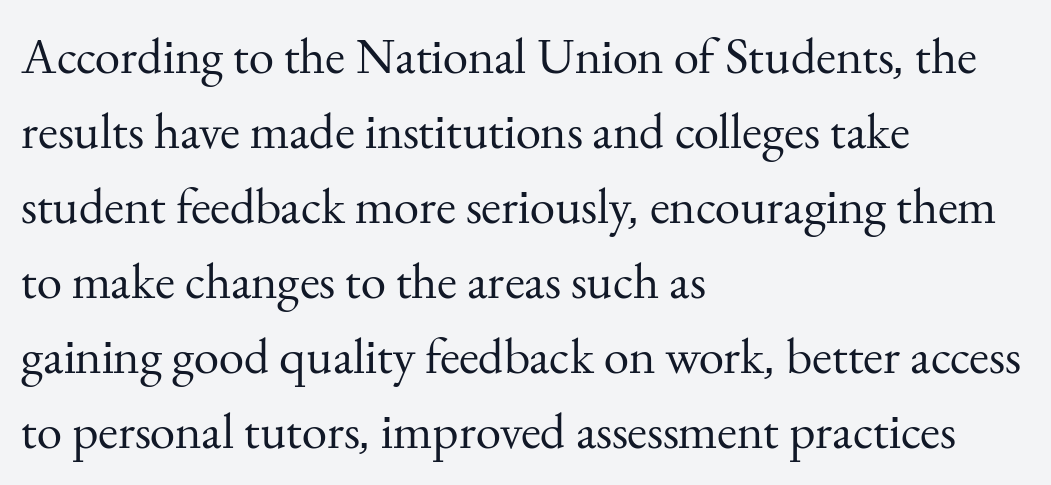
Summary of weight: not heavy and not bold. A typesetter would mark this as roman, not italic. Each row of text sits above clean, open space. The text block is weighted toward the left margin, trailing off unevenly rightward.
